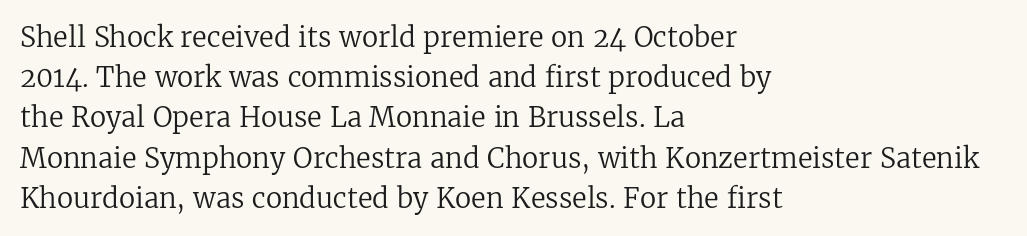
The paragraph shown leans on its left margin. Has an underline been added? It has not. The font's upright variant was chosen for this text. The cut favours lightness, reaching ordinary text weight at its darkest.
